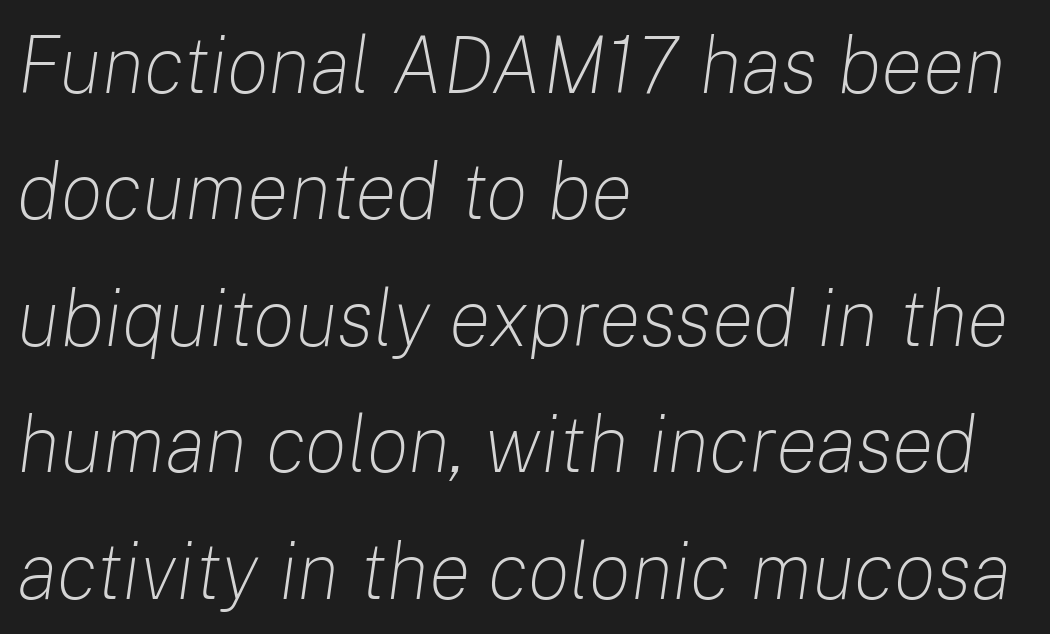
{"italic": "yes", "lean": "right", "slant_degrees": 8, "bold": "no", "weight": "light", "width": "normal", "stroke_contrast": "low", "x_height": "medium", "monospaced": "no", "underline": "no", "align": "left", "line_spacing": "normal", "line_spacing_ratio": 1.6, "letter_spacing": "normal", "letter_spacing_em": 0.0, "glyph_px": 79}
